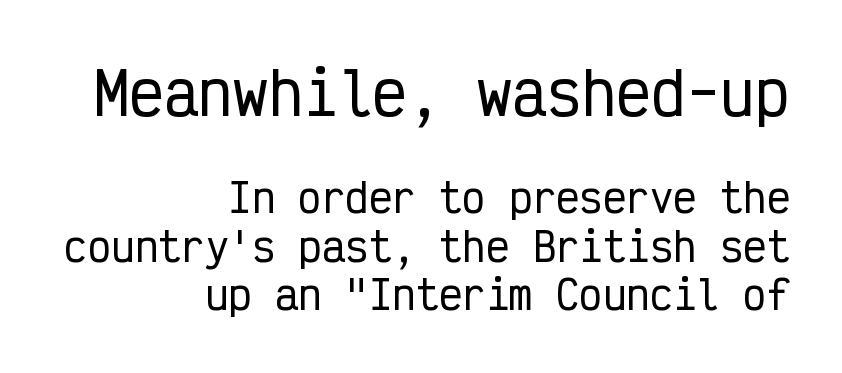
Students, note that the glyphs here touch the page at normal intervals. You can tell it's not italic because the verticals are truly vertical. The compositor pushed each line to the right boundary. No feet cap the strokes, marking this as sans-serif type. A typesetter would call this monospace, since all characters share one set width.
